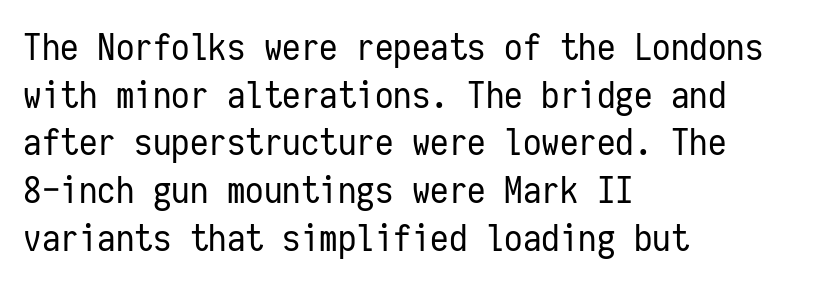
The image shows 37 px regular-weight, condensed sans-serif type, upright, monospaced; set left-aligned, normal line spacing (1.29x), normal letter spacing, not underlined; low stroke contrast and a medium x-height.
